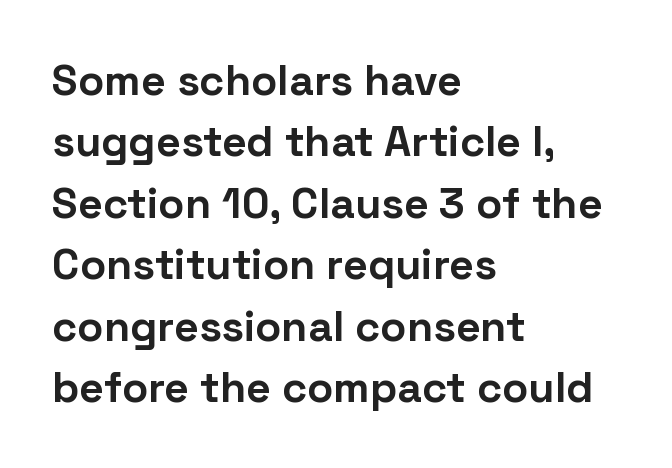
You can tell from the bare stems that sans-serif type was used. Descenders are the only things crossing below the line. A student would call this left alignment; a typographer would say flush left, rag right. Think of a printed novel: that variable character pitch is what you see here. Designer's note — italics off, roman on. Line spacing here is normal.
